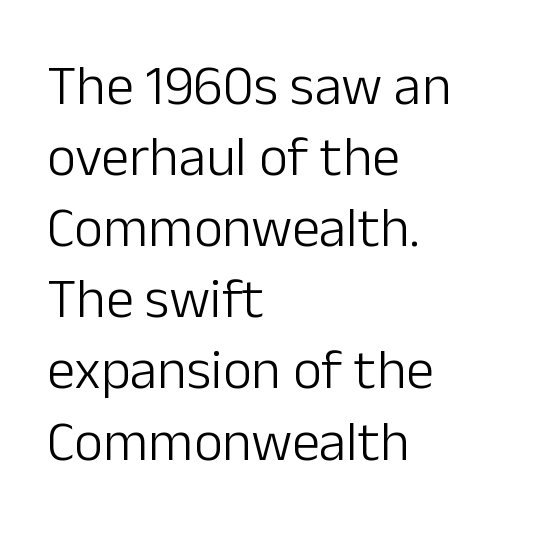
{"serif": "no", "italic": "no", "bold": "no", "weight": "light", "width": "normal", "stroke_contrast": "low", "x_height": "medium", "monospaced": "no", "underline": "no", "align": "left", "line_spacing": "normal", "line_spacing_ratio": 1.27, "letter_spacing": "normal", "letter_spacing_em": 0.0, "glyph_px": 56}
